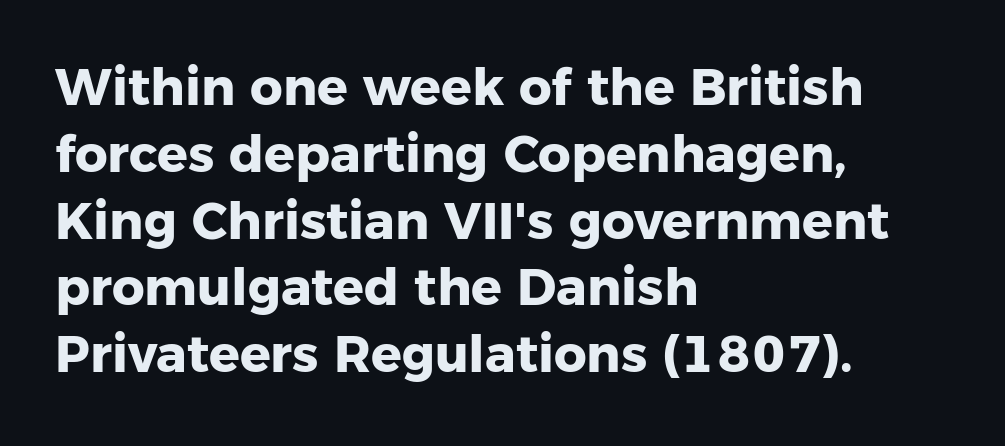
{"serif": "no", "italic": "no", "bold": "yes", "weight": "heavy", "width": "normal", "stroke_contrast": "low", "x_height": "medium", "monospaced": "no", "underline": "no", "align": "left", "line_spacing": "normal", "line_spacing_ratio": 1.31, "letter_spacing": "normal", "letter_spacing_em": 0.0, "glyph_px": 51}
